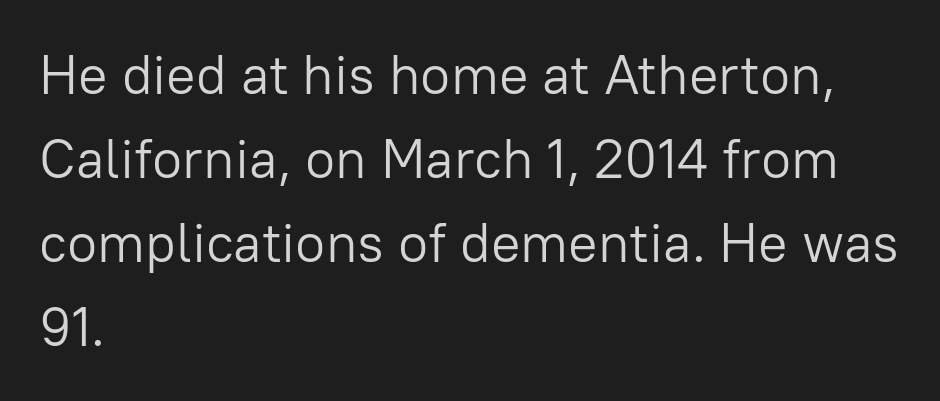
If you drew a ruler down the left edge, every line would touch it. The letters carry no serifs — their stems end cleanly without finishing strokes. Each row of text sits above clean, open space. Stems and bowls with no extra thickness — not bold. You could not count columns in this text — the font is proportionally spaced. Evenly set lines give the paragraph a standard silhouette.
